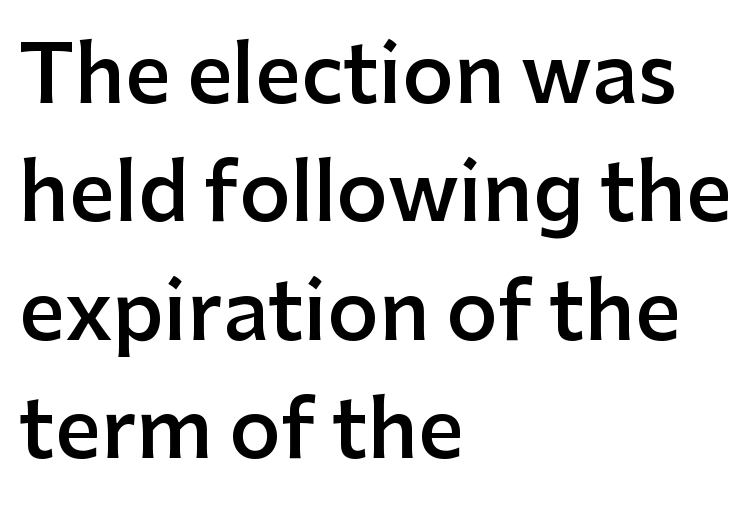
Q: Is the text bold? A: Semi-bold.
Q: Is the text italic (slanted)? A: No, it is upright.
Q: Is the typeface a serif or a sans-serif typeface? A: Sans-serif.
Q: Is the text underlined? A: No.
Q: How is the paragraph aligned? A: Left-aligned.
Q: Is the spacing between letters normal or unusually wide? A: Normal.
Q: Is the spacing between lines tight, normal or loose? A: Normal.
Q: Width (condensed, normal, or wide)? A: Normal.
Q: Stroke contrast? A: Low.
Q: x-height? A: Medium.
Q: Monospaced? A: No.
